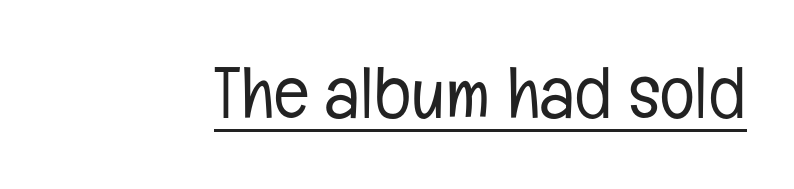
These lines were composed using upright roman letters. Weight: not bold — regular or lighter. Font category for this specimen: sans-serif. The lettering is marked with a stroke running underneath it. Note the varied advance widths — an 'i' is clearly narrower than an 'm'. The passage shown has conventional tracking throughout.
